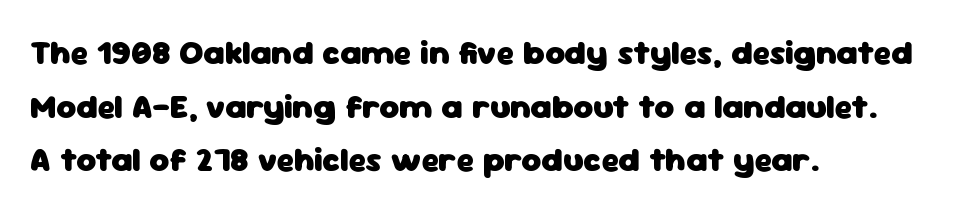
The image shows 34 px heavy sans-serif type, upright; set left-aligned, normal line spacing (1.58x), normal letter spacing, not underlined; low stroke contrast and a medium x-height.
